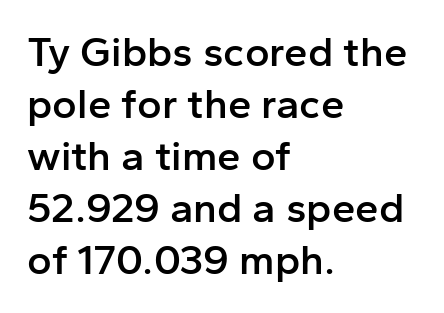
The image shows 42 px semibold sans-serif type, upright; set left-aligned, line spacing 1.24x, normal letter spacing, not underlined; low stroke contrast and a medium x-height.
